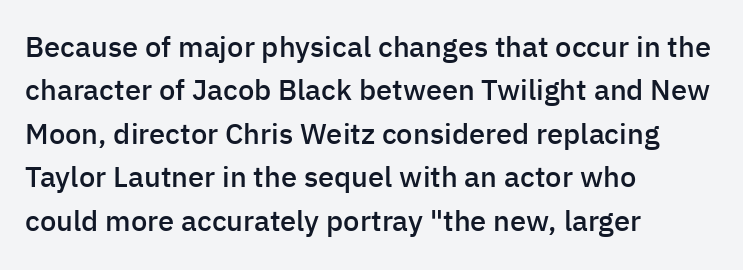
{"serif": "no", "italic": "no", "bold": "semi", "weight": "semibold", "width": "normal", "stroke_contrast": "low", "x_height": "medium", "monospaced": "no", "underline": "no", "align": "left", "line_spacing": "normal", "line_spacing_ratio": 1.5, "letter_spacing": "normal", "letter_spacing_em": 0.0, "glyph_px": 29}
